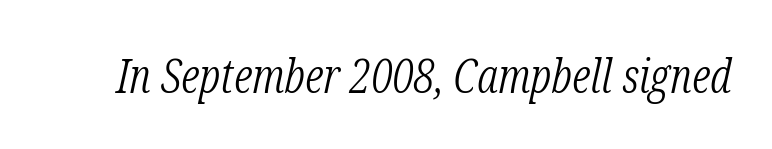
Proportional: the letters do not fall into vertical columns. No word sits above an underline. These glyphs show unthickened strokes, regular width or finer. Stroke terminals: seriffed. The letters sit at their default tracking, neither squeezed nor spread. These lines were composed using italics.
